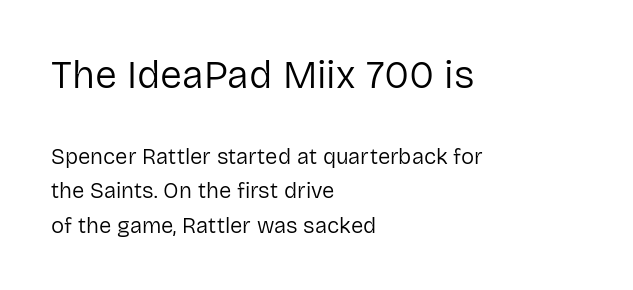
{"serif": "no", "italic": "no", "bold": "no", "weight": "regular", "width": "normal", "stroke_contrast": "low", "x_height": "medium", "monospaced": "no", "underline": "no", "align": "left", "line_spacing": "normal", "line_spacing_ratio": 1.56, "letter_spacing": "normal", "letter_spacing_em": 0.0, "larger_block": "first", "size_ratio": 1.77, "glyph_px": 39}
